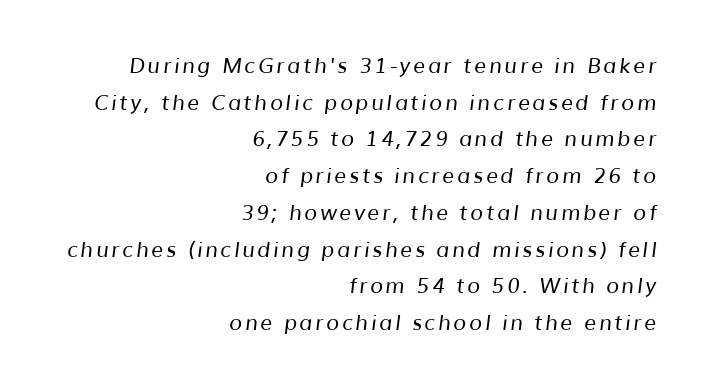
{"bold": "no", "underline": "no", "align": "right", "line_spacing_ratio": 1.75, "glyph_px": 21}
